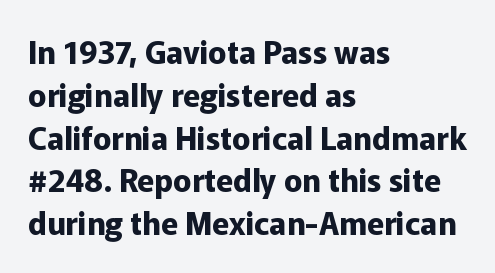
Q: Is the text bold? A: Yes.
Q: Is the text italic (slanted)? A: No, it is upright.
Q: Is the typeface a serif or a sans-serif typeface? A: Sans-serif.
Q: Is the text underlined? A: No.
Q: How is the paragraph aligned? A: Left-aligned.
Q: Is the spacing between letters normal or unusually wide? A: Normal.
Q: Is the spacing between lines tight, normal or loose? A: Normal.
Q: Width (condensed, normal, or wide)? A: Normal.
Q: Stroke contrast? A: Low.
Q: x-height? A: Medium.
Q: Monospaced? A: No.
